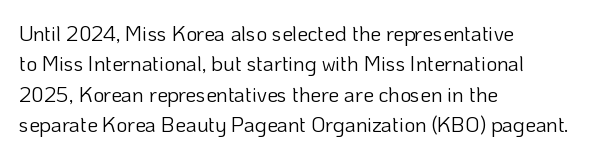
Q: Is the text bold? A: No.
Q: Is the text italic (slanted)? A: No, it is upright.
Q: Is the text underlined? A: No.
Q: How is the paragraph aligned? A: Left-aligned.
Q: Is the spacing between letters normal or unusually wide? A: Normal.
Q: Is the spacing between lines tight, normal or loose? A: Normal.
